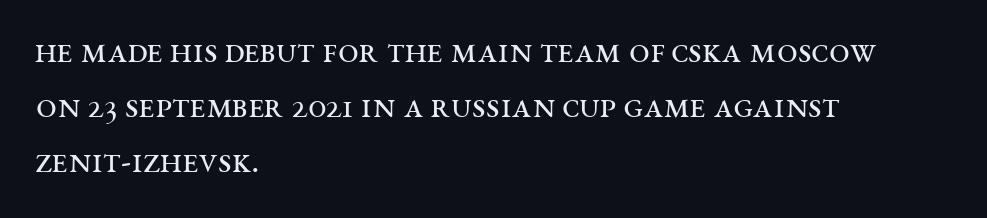
{"serif": "yes", "italic": "no", "bold": "no", "weight": "regular", "width": "wide", "stroke_contrast": "medium", "x_height": "large", "monospaced": "no", "underline": "no", "align": "left", "line_spacing": "normal", "line_spacing_ratio": 1.48, "letter_spacing": "normal", "letter_spacing_em": 0.0, "glyph_px": 37}
